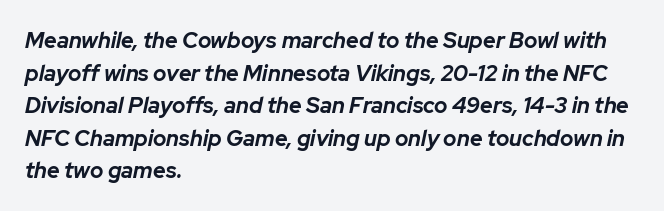
The image shows 22 px bold type, italic (leaning right); set left-aligned, normal line spacing (1.48x), normal letter spacing, not underlined.
